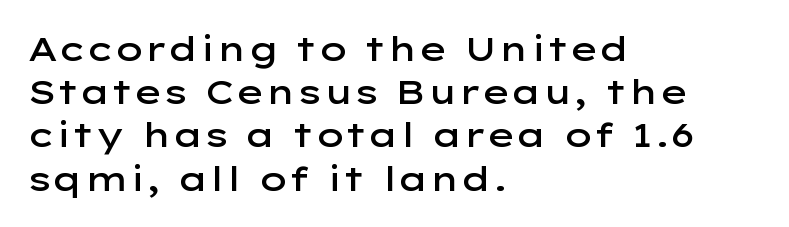
The string is rendered with underlining switched off. Look at the tracking — it's just the regular setting, nothing added. Reading down the column, the eye jumps a familiar distance to each next line. Rendered with straight, roman letterforms. A sans-serif font was chosen for this passage.
